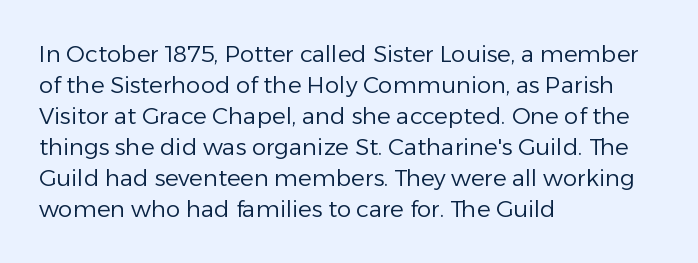
Q: Is the text bold? A: No.
Q: Is the text italic (slanted)? A: No, it is upright.
Q: Is the text underlined? A: No.
Q: How is the paragraph aligned? A: Left-aligned.
Q: Is the spacing between letters normal or unusually wide? A: Normal.
Q: Is the spacing between lines tight, normal or loose? A: Normal.
